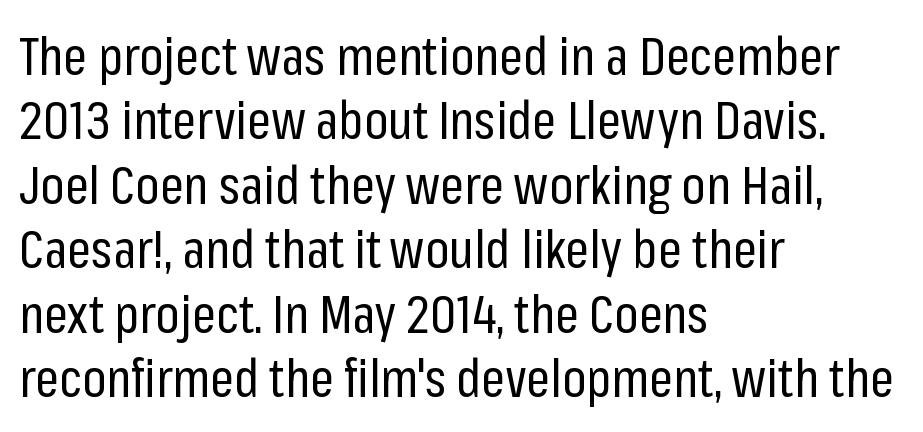
{"serif": "no", "italic": "no", "bold": "no", "weight": "regular", "width": "condensed", "stroke_contrast": "low", "x_height": "medium", "monospaced": "no", "underline": "no", "align": "left", "line_spacing_ratio": 1.24, "letter_spacing": "normal", "letter_spacing_em": 0.0, "glyph_px": 52}
